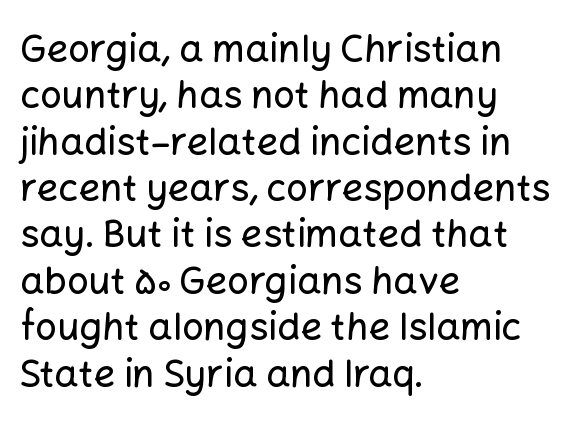
{"serif": "no", "italic": "no", "width": "normal", "stroke_contrast": "low", "x_height": "medium", "monospaced": "no", "underline": "no", "align": "left", "line_spacing_ratio": 1.22, "letter_spacing": "normal", "letter_spacing_em": 0.0, "glyph_px": 38}
